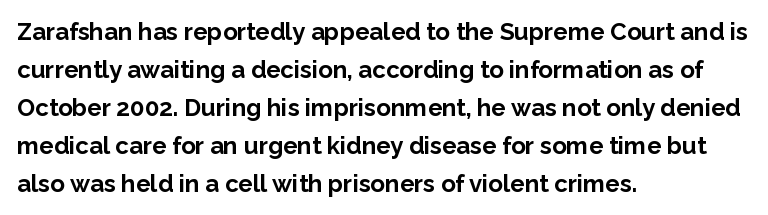
The image shows 24 px bold type, upright; set left-aligned, normal line spacing (1.58x), normal letter spacing, not underlined.
